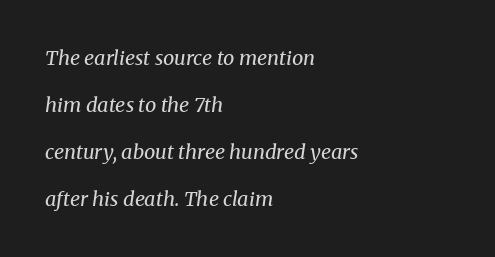
Any mark beneath the type? The region is blank. Yep, that's italic — everything's leaning. The block of text is sparse from top to bottom, with ample space between rows. No extra tracking has been applied to these lines. Horizontal alignment here is leftward, the default for most running prose. The characters are drawn with everyday or finer stroke widths.
